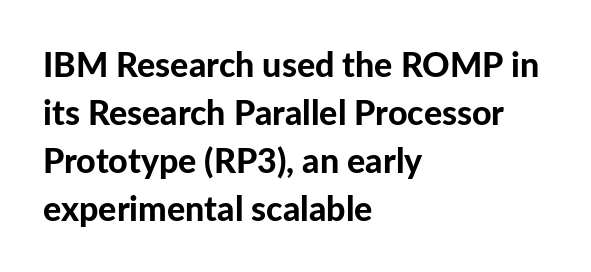
Q: Is the text bold? A: Yes.
Q: Is the text italic (slanted)? A: No, it is upright.
Q: Is the typeface a serif or a sans-serif typeface? A: Sans-serif.
Q: Is the text underlined? A: No.
Q: How is the paragraph aligned? A: Left-aligned.
Q: Is the spacing between letters normal or unusually wide? A: Normal.
Q: Is the spacing between lines tight, normal or loose? A: Normal.
Q: Width (condensed, normal, or wide)? A: Normal.
Q: Stroke contrast? A: Low.
Q: x-height? A: Medium.
Q: Monospaced? A: No.
